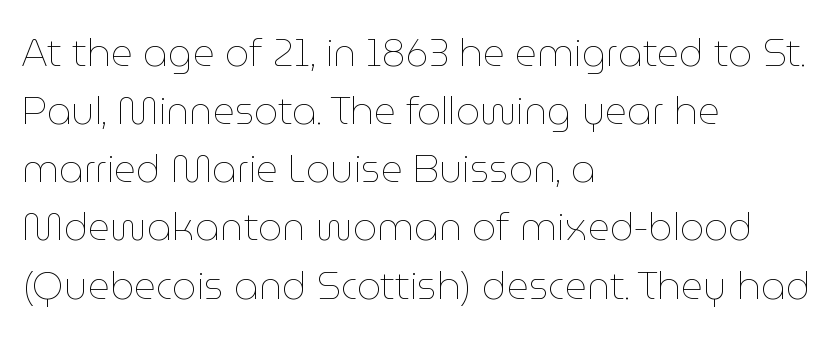
Q: Is the text bold? A: No.
Q: Is the text italic (slanted)? A: No, it is upright.
Q: Is the text underlined? A: No.
Q: How is the paragraph aligned? A: Left-aligned.
Q: Is the spacing between letters normal or unusually wide? A: Normal.
Q: Is the spacing between lines tight, normal or loose? A: Normal.
Q: Width (condensed, normal, or wide)? A: Normal.
Q: Stroke contrast? A: Low.
Q: x-height? A: Medium.
Q: Monospaced? A: No.
